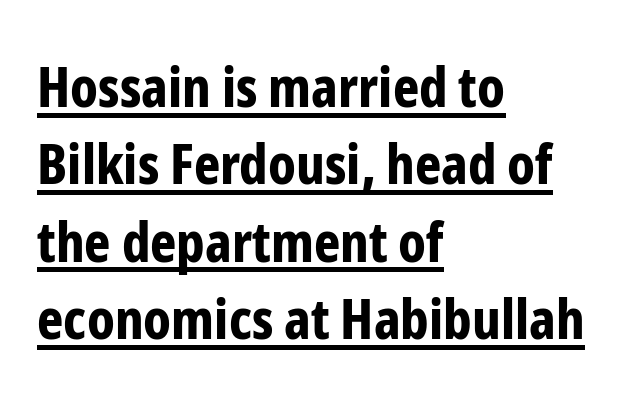
The image shows 56 px bold, condensed sans-serif type, upright; set left-aligned, normal line spacing (1.38x), normal letter spacing, underlined; low stroke contrast and a medium x-height.
